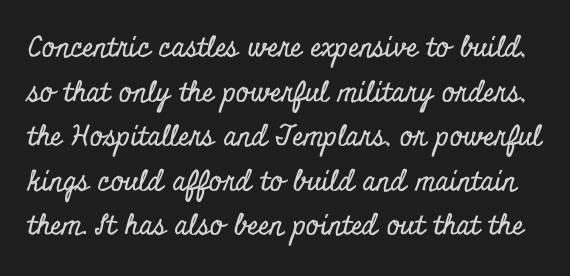
Note the varied advance widths — an 'i' is clearly narrower than an 'm'. Check the space under the baseline: it is left empty. Vertical spacing — default.
